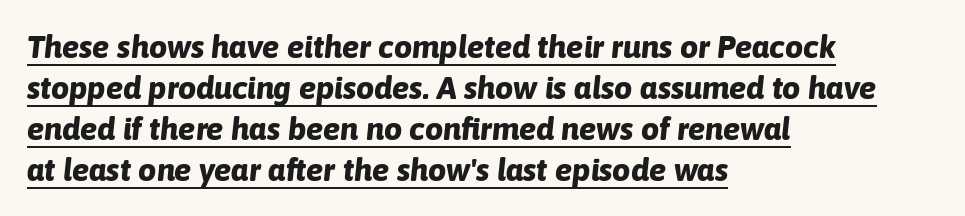
How heavy is the stroke? Heavy — this is a bold. The lines in this sample share a left origin and differ only in where they stop. Is the letter spacing exaggerated? No — it looks like the ordinary default. What decoration does the sample have? An underline. Spacing verdict: proportional, widths tailored to each character.
